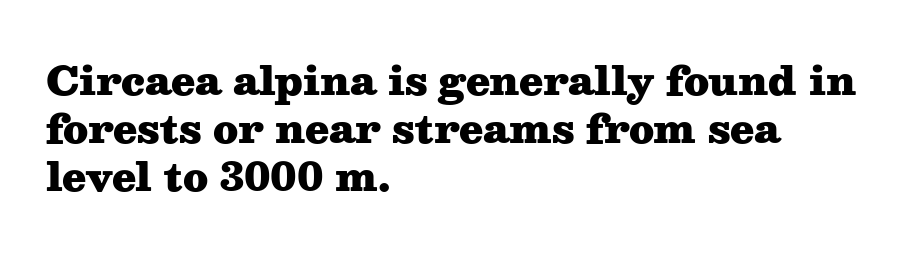
{"serif": "yes", "italic": "no", "bold": "yes", "weight": "heavy", "width": "wide", "stroke_contrast": "medium", "x_height": "medium", "monospaced": "no", "underline": "no", "align": "left", "line_spacing_ratio": 1.23, "letter_spacing": "normal", "letter_spacing_em": 0.0, "glyph_px": 39}
